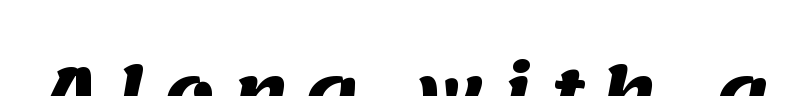
The image shows 71 px heavy sans-serif type; set unusually wide letter spacing (+0.27 em), not underlined; medium stroke contrast and a large x-height.
